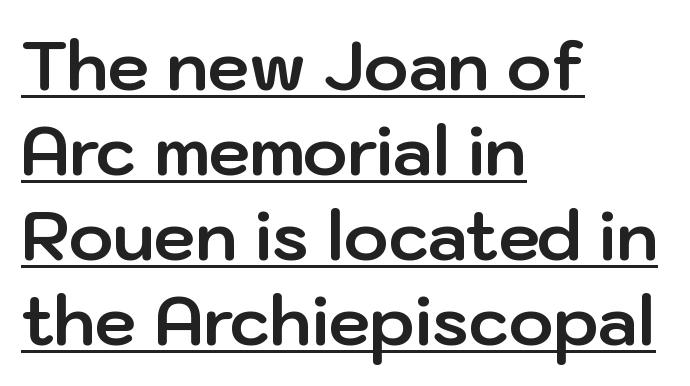
Q: Is the text bold? A: Yes.
Q: Is the text italic (slanted)? A: No, it is upright.
Q: Is the typeface a serif or a sans-serif typeface? A: Sans-serif.
Q: Is the text underlined? A: Yes.
Q: How is the paragraph aligned? A: Left-aligned.
Q: Is the spacing between letters normal or unusually wide? A: Normal.
Q: Is the spacing between lines tight, normal or loose? A: Normal.
Q: Width (condensed, normal, or wide)? A: Normal.
Q: Stroke contrast? A: Low.
Q: x-height? A: Medium.
Q: Monospaced? A: No.
